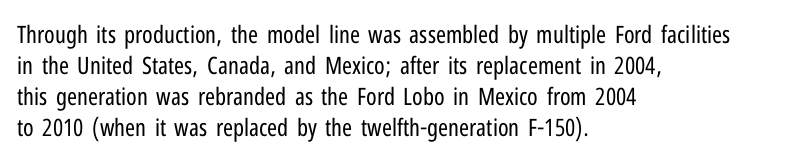
Q: Is the text bold? A: No.
Q: Is the text italic (slanted)? A: No, it is upright.
Q: Is the text underlined? A: No.
Q: How is the paragraph aligned? A: Left-aligned.
Q: Is the spacing between letters normal or unusually wide? A: Normal.
Q: Is the spacing between lines tight, normal or loose? A: Normal.
